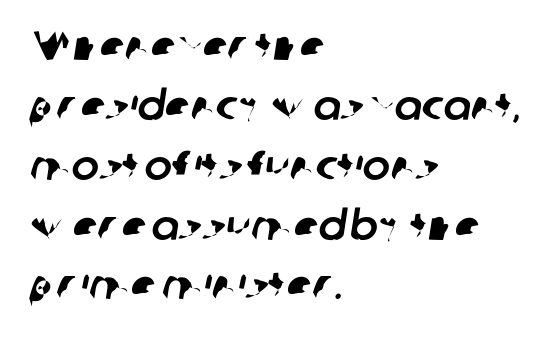
Q: Is the typeface a serif or a sans-serif typeface? A: Sans-serif.
Q: Is the text underlined? A: No.
Q: How is the paragraph aligned? A: Left-aligned.
Q: Is the spacing between letters normal or unusually wide? A: Normal.
Q: Is the spacing between lines tight, normal or loose? A: Normal.
Q: Width (condensed, normal, or wide)? A: Normal.
Q: Stroke contrast? A: Low.
Q: x-height? A: Medium.
Q: Monospaced? A: No.
